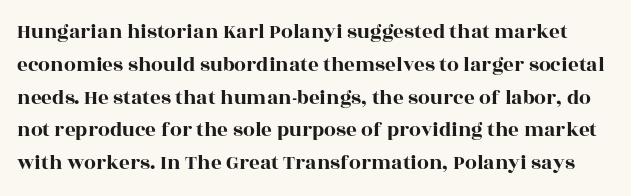
{"italic": "no", "underline": "no", "line_spacing": "normal", "line_spacing_ratio": 1.56, "letter_spacing": "normal", "letter_spacing_em": 0.0, "glyph_px": 21}
